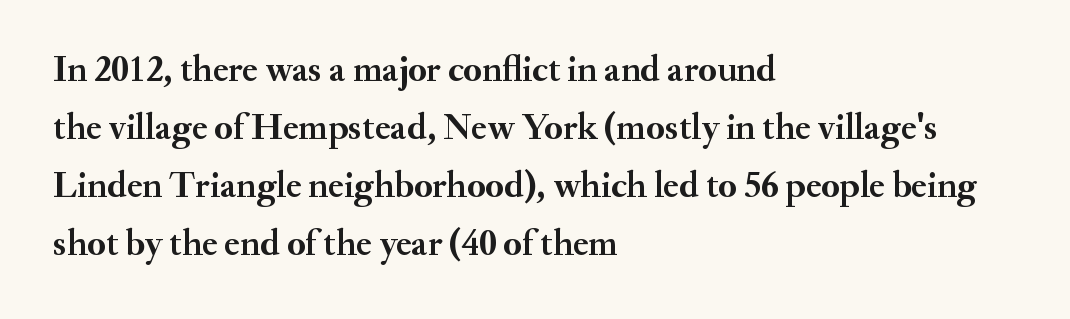
{"serif": "yes", "italic": "no", "bold": "yes", "weight": "semibold", "width": "normal", "stroke_contrast": "medium", "x_height": "small", "monospaced": "no", "underline": "no", "align": "left", "line_spacing": "normal", "line_spacing_ratio": 1.57, "letter_spacing": "normal", "letter_spacing_em": 0.0, "glyph_px": 37}
